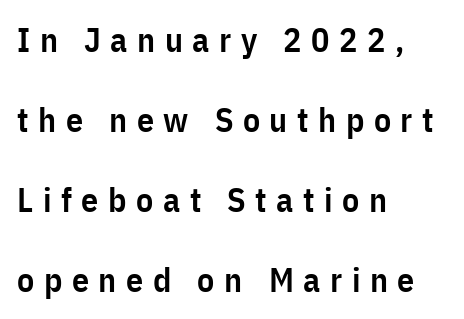
The face used here is proportionally spaced, like ordinary book or web type. Italic? Not at all — the glyphs are vertical. These lines stand farther apart than default settings would place them. Does the copy run flush right? No — it runs flush left.
